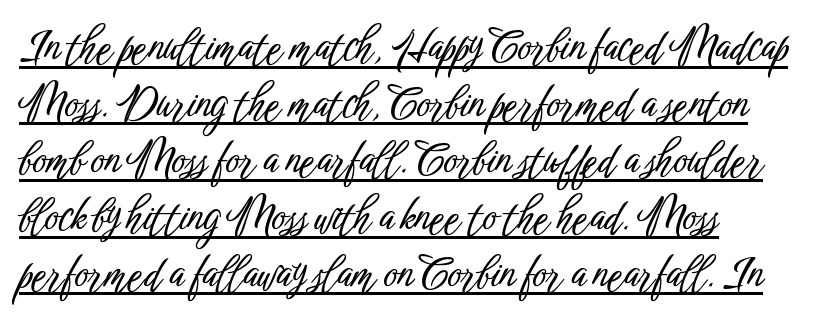
Reading down the block, your eye returns to a fixed left position each line. Each new line begins a customary step beneath the previous one. Beneath each row of characters lies a ruled line. The passage shown has conventional tracking throughout.
